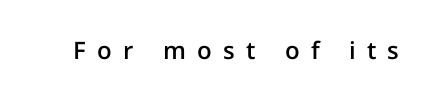
{"italic": "no", "bold": "semi", "underline": "no", "letter_spacing": "wide", "letter_spacing_em": 0.47, "glyph_px": 24}
